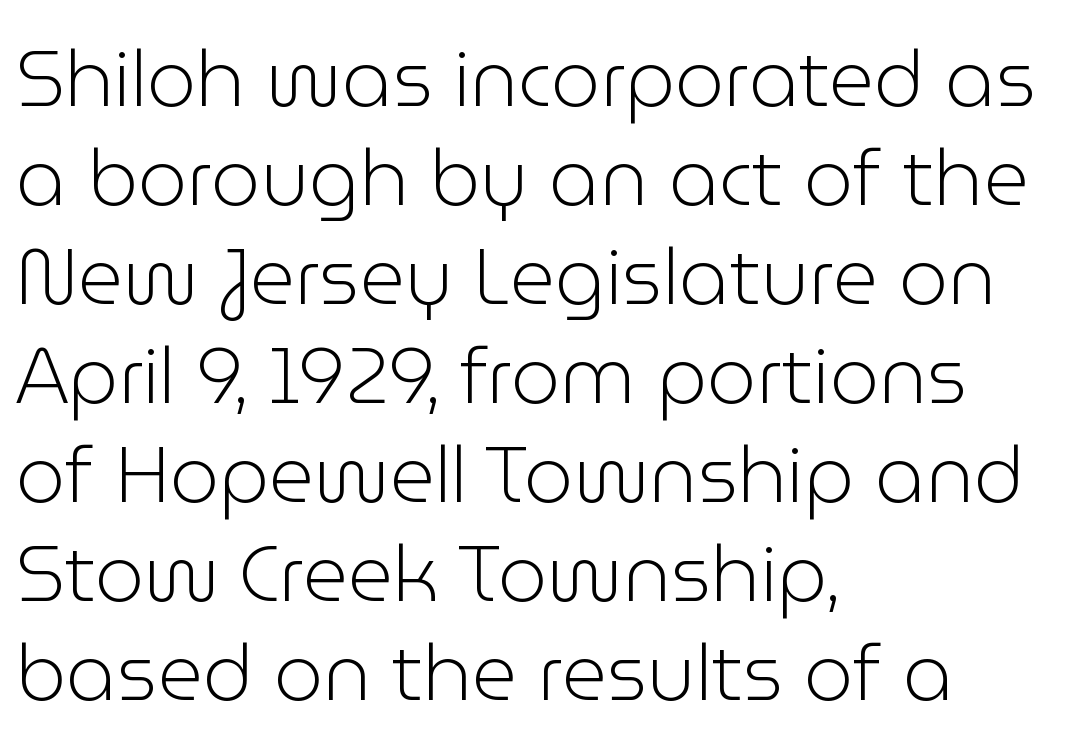
{"serif": "no", "italic": "no", "bold": "no", "weight": "light", "width": "normal", "stroke_contrast": "low", "x_height": "medium", "monospaced": "no", "underline": "no", "align": "left", "line_spacing": "normal", "line_spacing_ratio": 1.27, "letter_spacing": "normal", "letter_spacing_em": 0.0, "glyph_px": 78}
